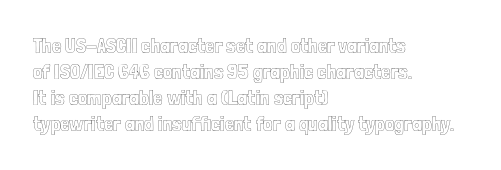
The image shows 21 px text type, upright; set left-aligned, line spacing 1.24x, normal letter spacing, not underlined.
